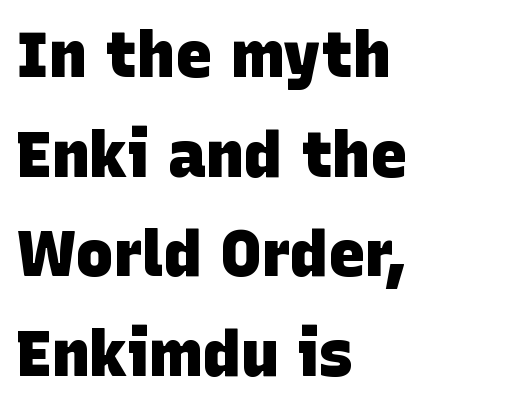
The image shows 63 px heavy sans-serif type; set left-aligned, normal line spacing (1.58x), normal letter spacing, not underlined; low stroke contrast and a large x-height.
